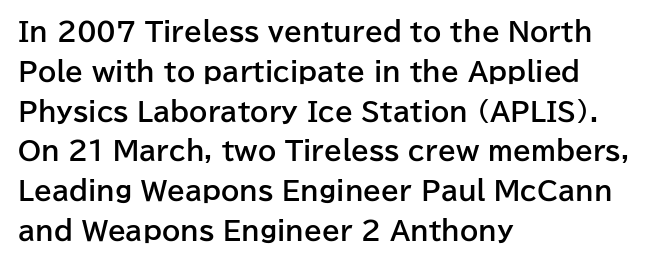
Q: Is the text bold? A: Yes.
Q: Is the text italic (slanted)? A: No, it is upright.
Q: Is the text underlined? A: No.
Q: How is the paragraph aligned? A: Left-aligned.
Q: Is the spacing between letters normal or unusually wide? A: Normal.
Q: Is the spacing between lines tight, normal or loose? A: Normal.
